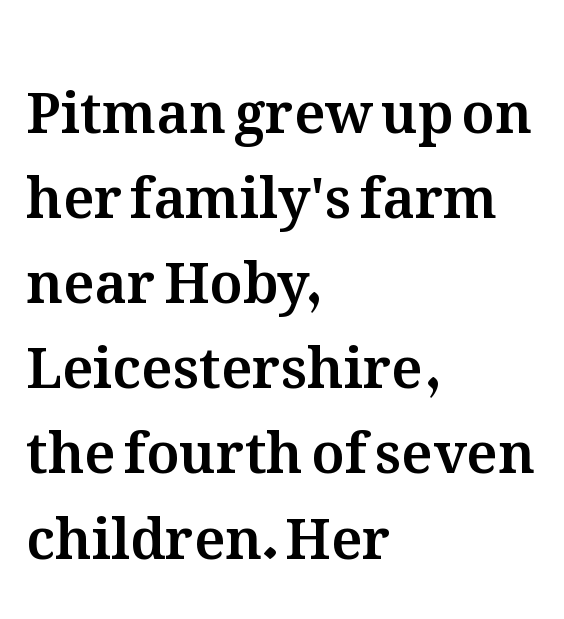
The image shows 56 px text type, upright; set left-aligned, normal line spacing (1.52x), normal letter spacing, not underlined; medium stroke contrast and a medium x-height.
